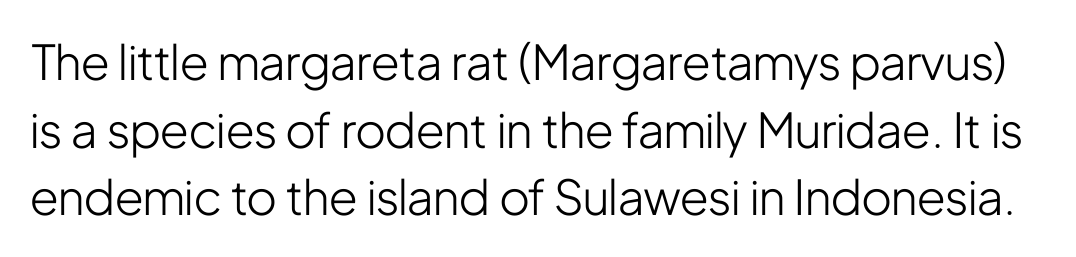
The image shows 48 px light, condensed sans-serif type, upright; set normal line spacing (1.41x), normal letter spacing, not underlined; low stroke contrast and a medium x-height.
